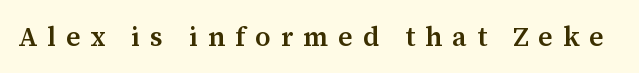
The image shows 27 px text type, upright; set unusually wide letter spacing (+0.37 em), not underlined.
